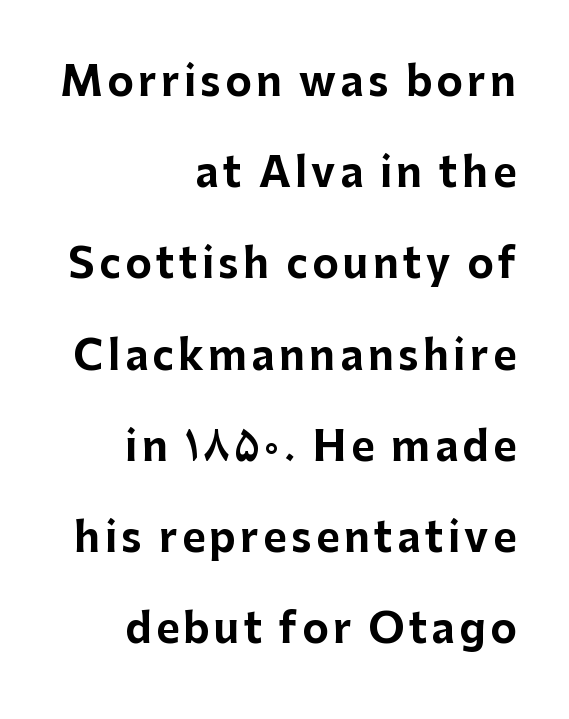
The passage shown is typed in a proportional face where columns would drift. In terms of weight, the rendering is a true, heavy bold. The paragraph has a hard right edge and a soft left edge. Lines of text with bare space underneath. This is sans-serif lettering, the kind often seen on screens and signage.
